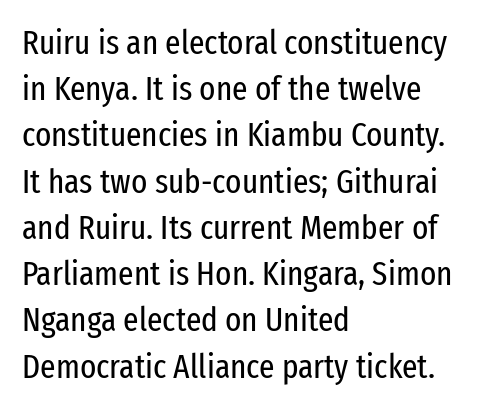
{"serif": "no", "italic": "no", "bold": "no", "weight": "regular", "width": "condensed", "stroke_contrast": "low", "x_height": "medium", "monospaced": "no", "underline": "no", "align": "left", "line_spacing": "normal", "line_spacing_ratio": 1.36, "letter_spacing": "normal", "letter_spacing_em": 0.0, "glyph_px": 34}
